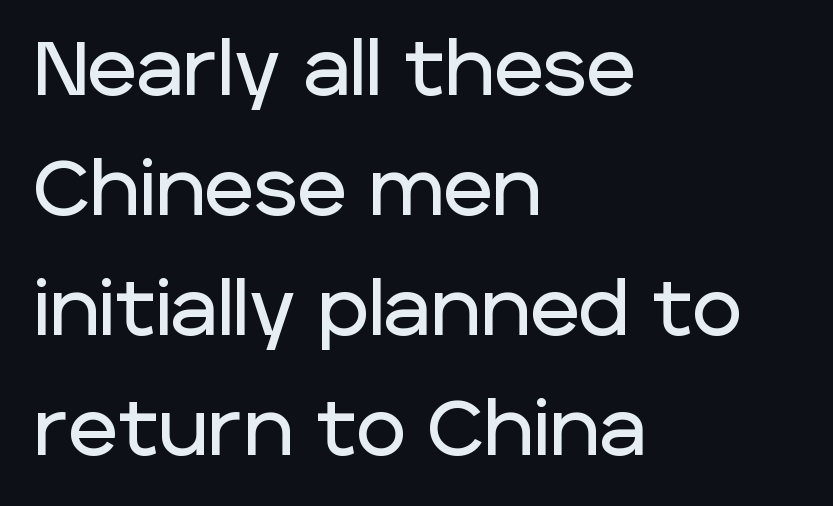
The image shows 76 px sans-serif type, upright; set left-aligned, normal line spacing (1.58x), normal letter spacing, not underlined; low stroke contrast and a large x-height.
